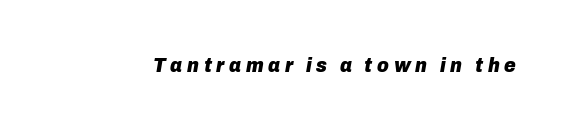
The image shows 20 px bold type, italic (leaning right); set unusually wide letter spacing (+0.24 em), not underlined.
